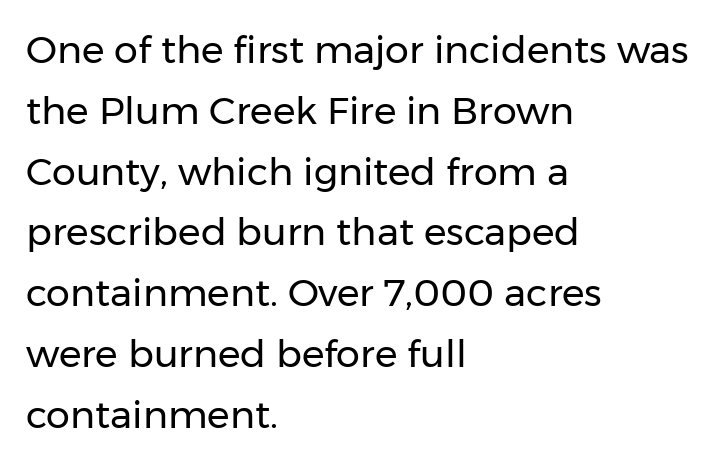
Q: Is the text bold? A: No.
Q: Is the text italic (slanted)? A: No, it is upright.
Q: Is the typeface a serif or a sans-serif typeface? A: Sans-serif.
Q: Is the text underlined? A: No.
Q: How is the paragraph aligned? A: Left-aligned.
Q: Is the spacing between letters normal or unusually wide? A: Normal.
Q: Is the spacing between lines tight, normal or loose? A: Normal.
Q: Width (condensed, normal, or wide)? A: Normal.
Q: Stroke contrast? A: Low.
Q: x-height? A: Medium.
Q: Monospaced? A: No.
